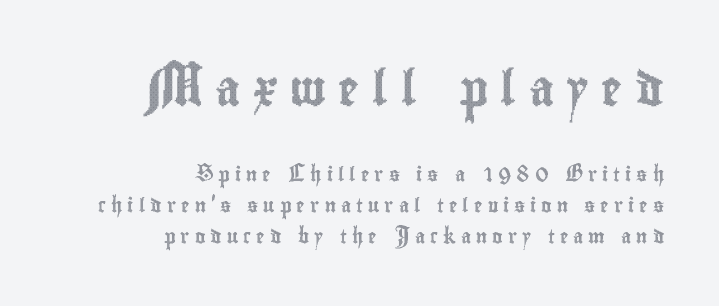
{"italic": "no", "width": "condensed", "x_height": "small", "monospaced": "no", "underline": "no", "align": "right", "line_spacing": "loose", "line_spacing_ratio": 2.22, "letter_spacing": "wide", "letter_spacing_em": 0.36, "larger_block": "first", "size_ratio": 2.5, "glyph_px": 35}
